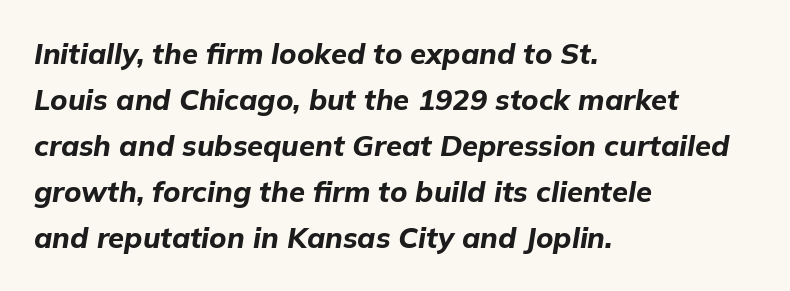
Notice how the stems are inclined rather than vertical — that's the hallmark of italics. Rows of type keep a routine distance in the vertical direction. Typographic density is high because the face is bold. Spacing verdict: proportional, widths tailored to each character. Check under the words: just untouched page.
